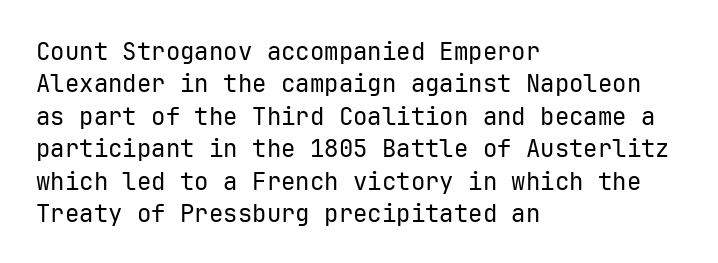
The typesetter chose a ragged-right arrangement here. In terms of letterspacing, this is plain default setting. Descenders hang freely into open space. A typesetter would call this leading conventional body-copy spacing. Stems and bowls with no extra thickness — not bold.
